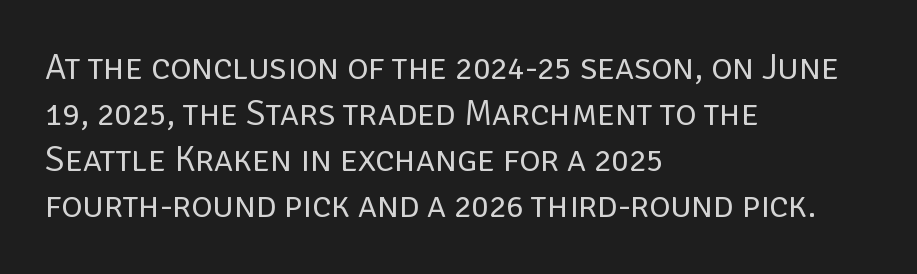
The image shows 36 px regular-weight sans-serif type, upright; set left-aligned, normal line spacing (1.28x), normal letter spacing, not underlined; low stroke contrast and a large x-height.
